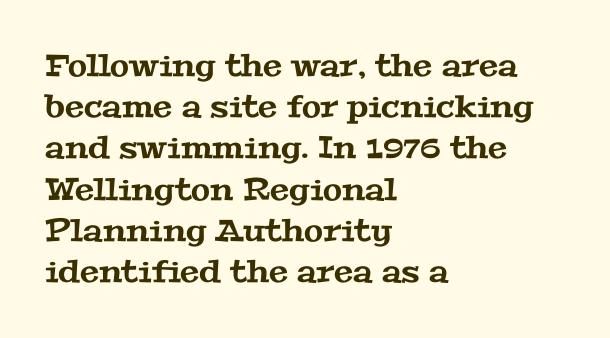
Q: Is the typeface a serif or a sans-serif typeface? A: Serif.
Q: Is the text underlined? A: No.
Q: How is the paragraph aligned? A: Left-aligned.
Q: Is the spacing between letters normal or unusually wide? A: Normal.
Q: Is the spacing between lines tight, normal or loose? A: Normal.
Q: Width (condensed, normal, or wide)? A: Wide.
Q: Stroke contrast? A: Medium.
Q: x-height? A: Medium.
Q: Monospaced? A: No.
